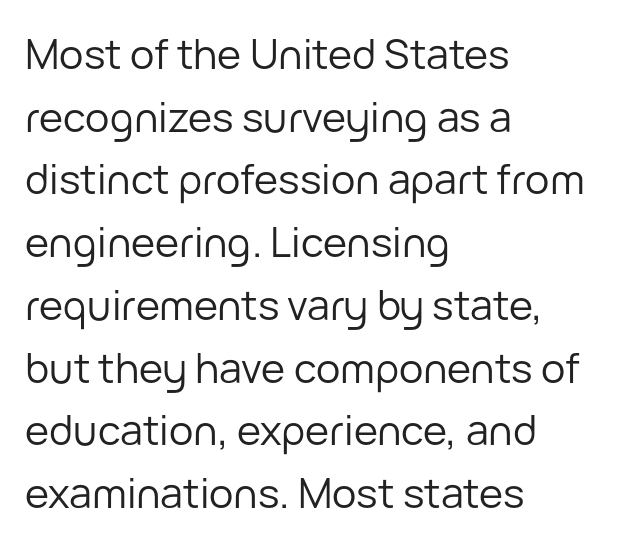
Q: Is the text bold? A: No.
Q: Is the text italic (slanted)? A: No, it is upright.
Q: Is the typeface a serif or a sans-serif typeface? A: Sans-serif.
Q: Is the text underlined? A: No.
Q: How is the paragraph aligned? A: Left-aligned.
Q: Is the spacing between letters normal or unusually wide? A: Normal.
Q: Is the spacing between lines tight, normal or loose? A: Normal.
Q: Width (condensed, normal, or wide)? A: Normal.
Q: Stroke contrast? A: Low.
Q: x-height? A: Medium.
Q: Monospaced? A: No.
